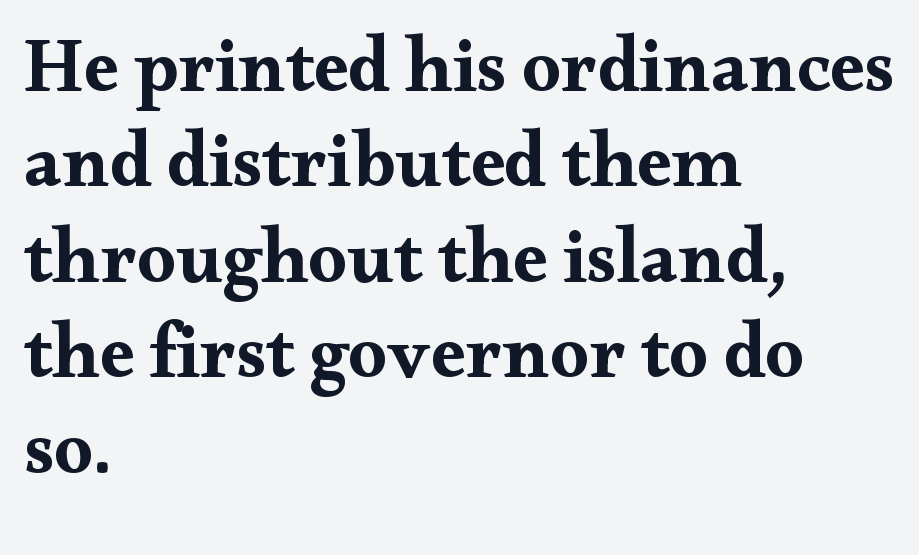
Typographically, this falls in the serif category. No extra tracking has been applied to these lines. Spacing verdict: proportional, widths tailored to each character. The axis of the letterforms is exactly vertical. Underline: absent.
